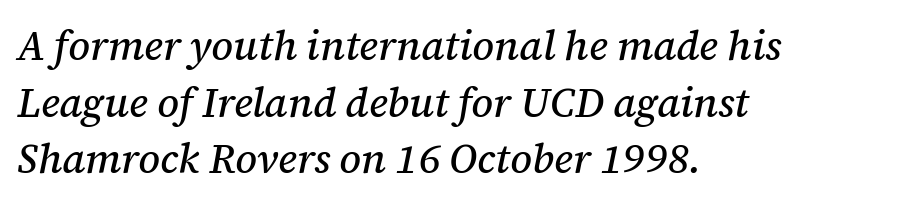
Q: Is the text italic (slanted)? A: Yes, it leans right by about 12 degrees.
Q: Is the typeface a serif or a sans-serif typeface? A: Serif.
Q: Is the text underlined? A: No.
Q: How is the paragraph aligned? A: Left-aligned.
Q: Is the spacing between letters normal or unusually wide? A: Normal.
Q: Is the spacing between lines tight, normal or loose? A: Normal.
Q: Width (condensed, normal, or wide)? A: Normal.
Q: Stroke contrast? A: Medium.
Q: x-height? A: Medium.
Q: Monospaced? A: No.
